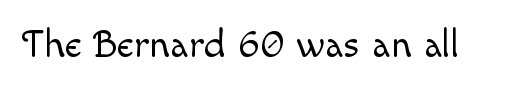
The image shows 40 px light type, upright; set normal letter spacing, not underlined; a small x-height.
